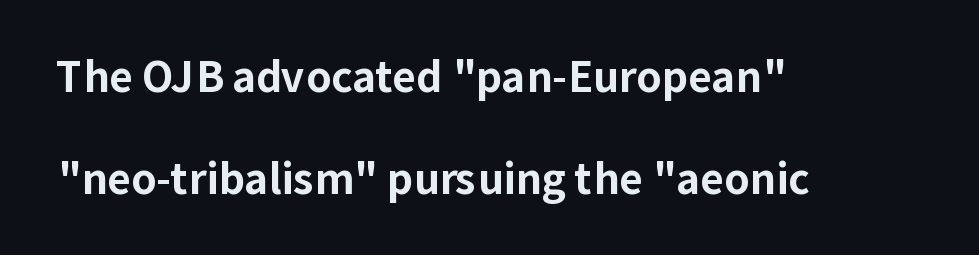
The image shows 41 px bold sans-serif type, upright; set left-aligned, loose line spacing (2.49x), normal letter spacing, not underlined; low stroke contrast and a medium x-height.
